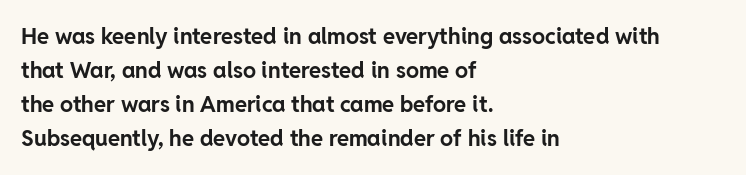
The image shows 22 px bold type, upright; set left-aligned, normal line spacing (1.55x), normal letter spacing, not underlined.
